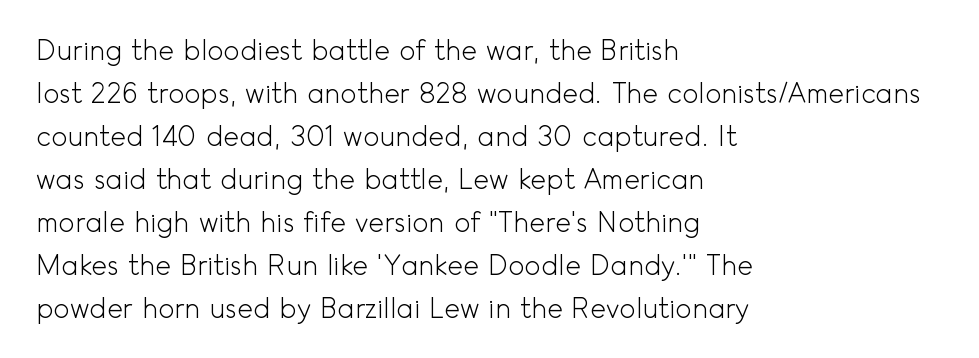
Line beginnings align vertically; line endings do not. Quick note: not italic, upright. No chunkiness to these letters — they're not bold. Default kerning and tracking; the words read as compact shapes.
